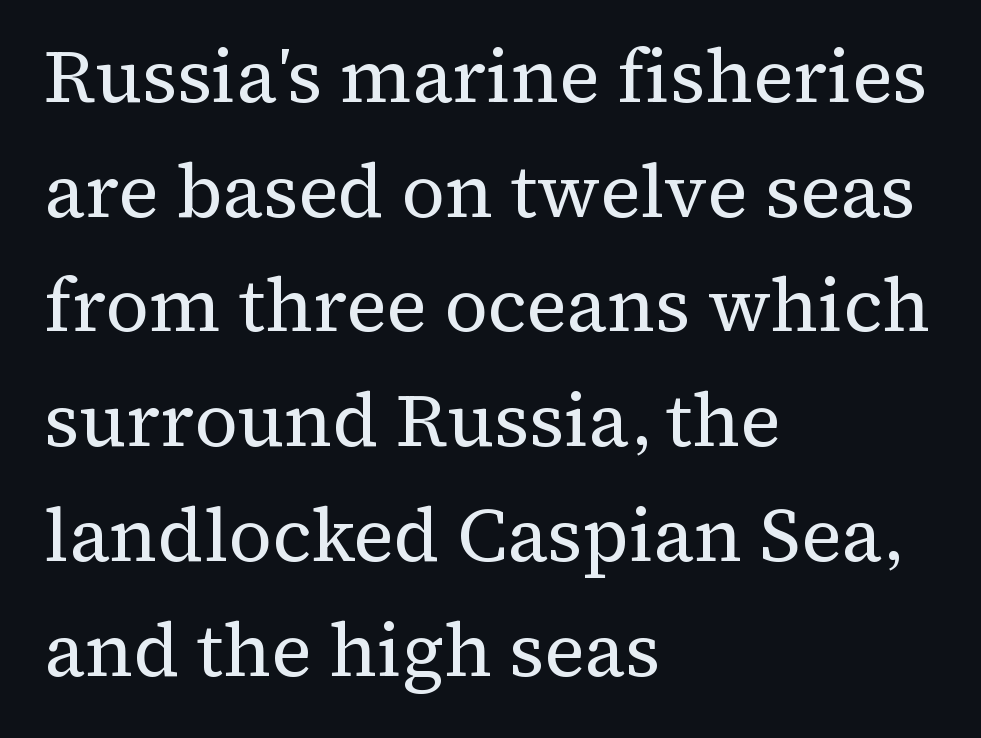
Think of a printed novel: that variable character pitch is what you see here. Look at the tracking — it's just the regular setting, nothing added. Leftover space on each line is placed entirely after the last word. The passage shown stacks its lines at a standard gap. Yep, those are serifs on the letters.
